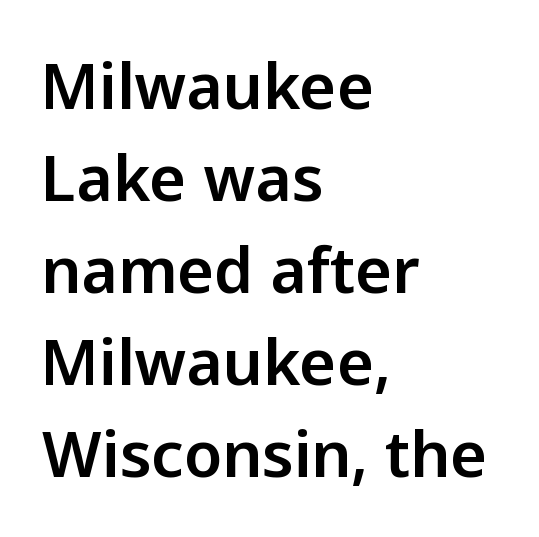
Q: Is the text italic (slanted)? A: No, it is upright.
Q: Is the typeface a serif or a sans-serif typeface? A: Sans-serif.
Q: Is the text underlined? A: No.
Q: How is the paragraph aligned? A: Left-aligned.
Q: Is the spacing between letters normal or unusually wide? A: Normal.
Q: Is the spacing between lines tight, normal or loose? A: Normal.
Q: Width (condensed, normal, or wide)? A: Normal.
Q: Stroke contrast? A: Low.
Q: x-height? A: Medium.
Q: Monospaced? A: No.
